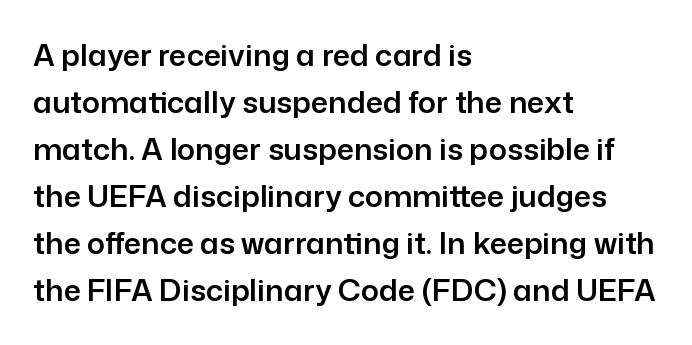
Vertical strokes here are truly vertical. The letters carry no serifs — their stems end cleanly without finishing strokes. Note the varied advance widths — an 'i' is clearly narrower than an 'm'. Is there much room between lines? A standard amount, neither cramped nor airy. The passage shown is not underscored anywhere.
